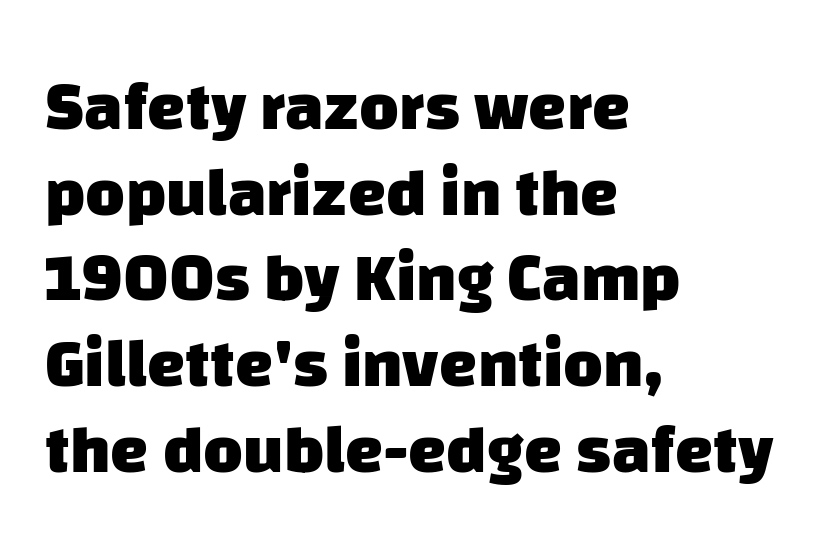
Q: Is the text bold? A: Yes.
Q: Is the typeface a serif or a sans-serif typeface? A: Sans-serif.
Q: Is the text underlined? A: No.
Q: How is the paragraph aligned? A: Left-aligned.
Q: Is the spacing between letters normal or unusually wide? A: Normal.
Q: Is the spacing between lines tight, normal or loose? A: Normal.
Q: Width (condensed, normal, or wide)? A: Normal.
Q: Stroke contrast? A: Low.
Q: x-height? A: Large.
Q: Monospaced? A: No.
